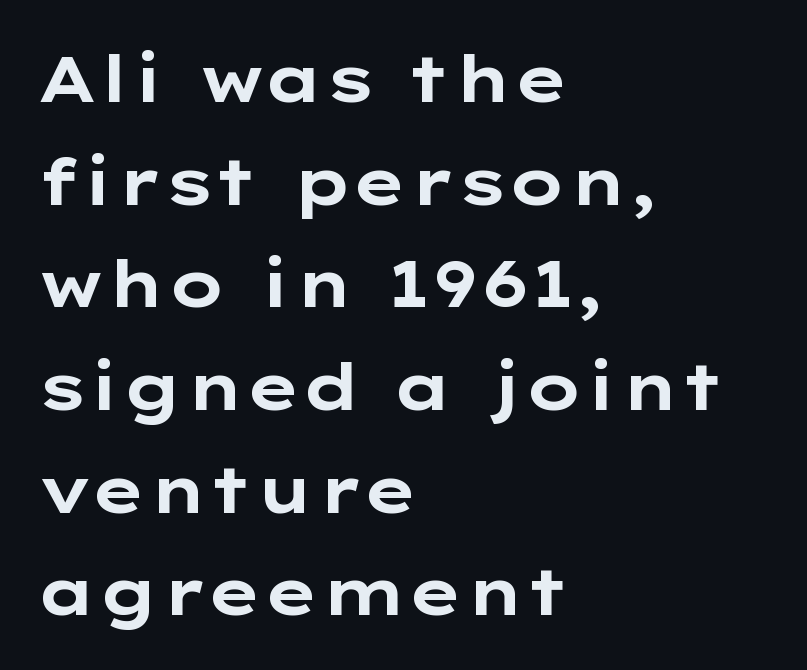
The image shows 65 px bold, wide sans-serif type, upright; set left-aligned, normal line spacing (1.58x), normal letter spacing, not underlined; low stroke contrast and a medium x-height.
